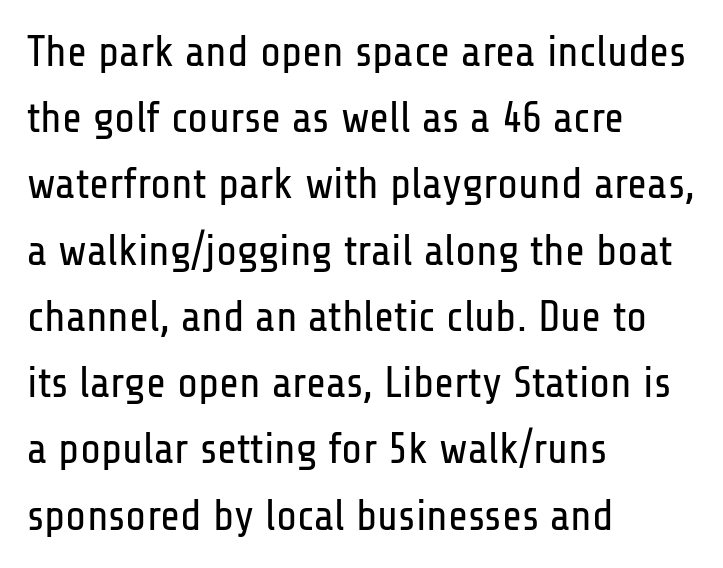
Short note: letters normally spaced. Every row of glyphs begins at an identical x-position on the left. Descenders are the only things crossing below the line. Font category for this specimen: sans-serif. Stems and bowls with no extra thickness — not bold.
